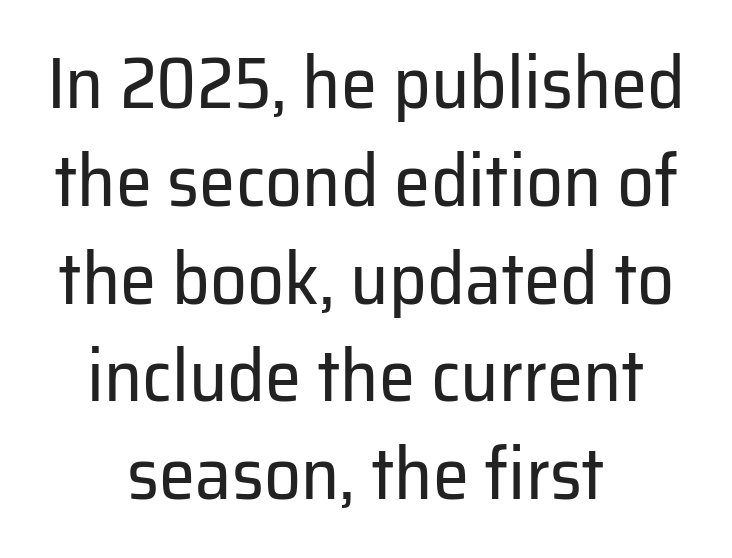
The image shows 73 px regular-weight sans-serif type, upright; set centered, normal line spacing (1.34x), normal letter spacing, not underlined; low stroke contrast and a medium x-height.
